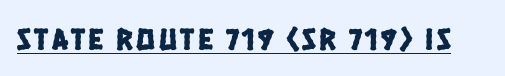
The image shows 31 px condensed sans-serif type; set underlined; low stroke contrast and a large x-height.
